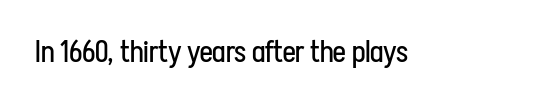
Think of a printed novel: that variable character pitch is what you see here. Are there feet on the stems? There aren't — it's a sans. The passage shown is not underscored anywhere. Ascenders rise straight up at ninety degrees.
